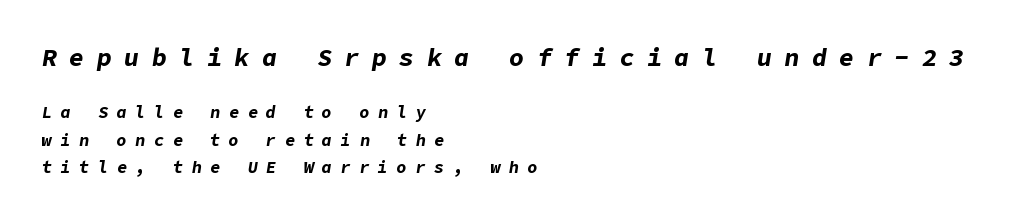
The image shows 25 px bold type, italic (leaning right); set left-aligned, normal line spacing (1.61x), unusually wide letter spacing (+0.5 em), not underlined; the first (top) block is 1.47x larger.
